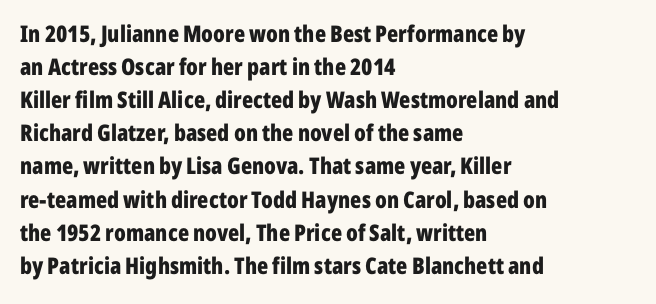
{"italic": "no", "bold": "yes", "underline": "no", "align": "left", "line_spacing": "normal", "line_spacing_ratio": 1.44, "letter_spacing": "normal", "letter_spacing_em": 0.0, "glyph_px": 23}
